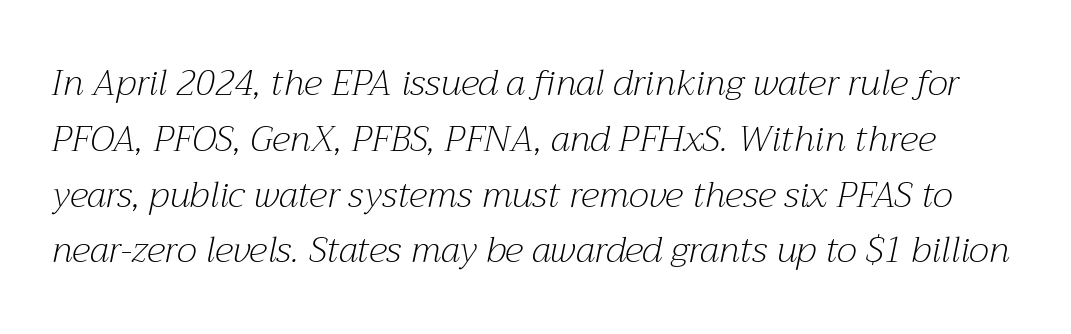
{"serif": "yes", "italic": "yes", "lean": "right", "slant_degrees": 12, "bold": "no", "weight": "light", "width": "normal", "stroke_contrast": "medium", "x_height": "medium", "monospaced": "no", "underline": "no", "line_spacing": "normal", "line_spacing_ratio": 1.55, "letter_spacing": "normal", "letter_spacing_em": 0.0, "glyph_px": 36}
